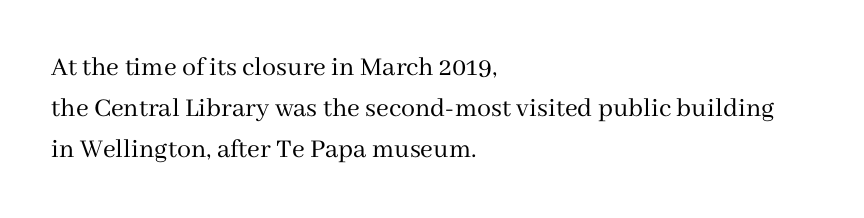
{"serif": "yes", "italic": "no", "bold": "no", "weight": "regular", "width": "normal", "stroke_contrast": "medium", "x_height": "medium", "monospaced": "no", "underline": "no", "align": "left", "line_spacing": "normal", "line_spacing_ratio": 1.46, "letter_spacing": "normal", "letter_spacing_em": 0.0, "glyph_px": 28}
